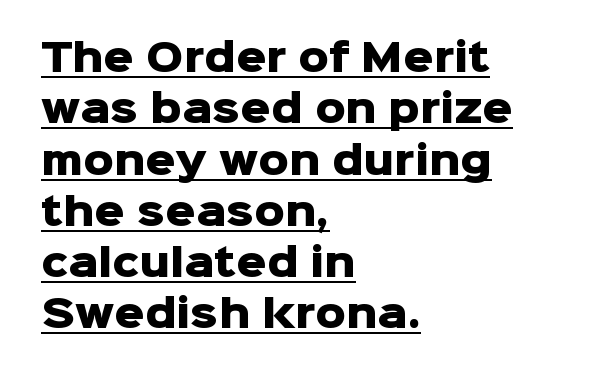
The image shows 38 px heavy sans-serif type, upright; set left-aligned, normal line spacing (1.35x), normal letter spacing, underlined; low stroke contrast and a medium x-height.
